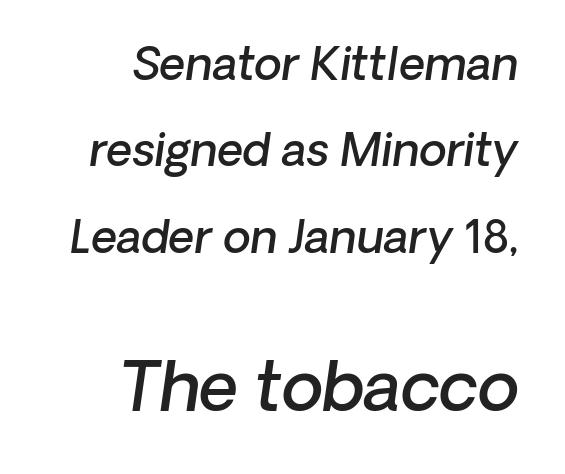
What stands out about the letter spacing? Nothing — it is the standard amount. Look at the glyph heights: the lower group is clearly the bigger setting. Summary of weight: moderately heavy, a semibold. No word sits above an underline. The paragraph has a hard right edge and a soft left edge. Is this a fixed-width face? No — the glyphs have proportional, varying widths.
